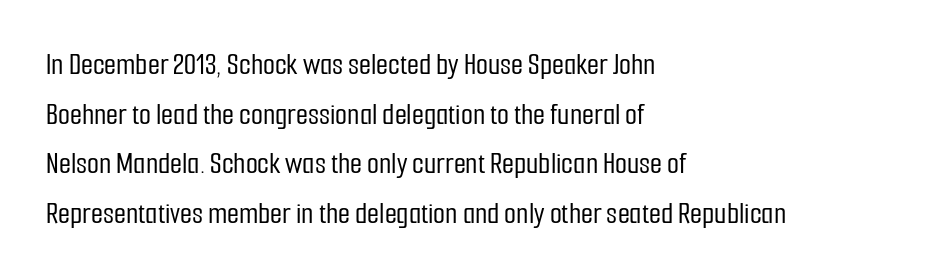
Q: Is the text italic (slanted)? A: No, it is upright.
Q: Is the typeface a serif or a sans-serif typeface? A: Sans-serif.
Q: Is the text underlined? A: No.
Q: How is the paragraph aligned? A: Left-aligned.
Q: Is the spacing between letters normal or unusually wide? A: Normal.
Q: Is the spacing between lines tight, normal or loose? A: Normal.
Q: Width (condensed, normal, or wide)? A: Condensed.
Q: Stroke contrast? A: Low.
Q: x-height? A: Medium.
Q: Monospaced? A: No.
